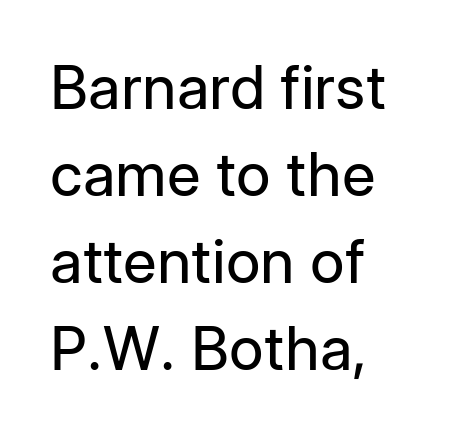
The image shows 60 px regular-weight sans-serif type, upright; set left-aligned, normal line spacing (1.45x), normal letter spacing, not underlined; low stroke contrast and a medium x-height.
